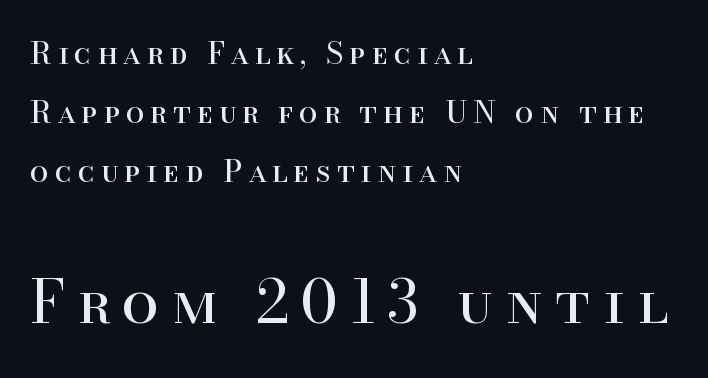
The image shows 60 px regular-weight serif type, upright; set left-aligned, loose line spacing (1.97x), unusually wide letter spacing (+0.2 em), not underlined; the second (bottom) block is 2.0x larger; high stroke contrast and a small x-height.
